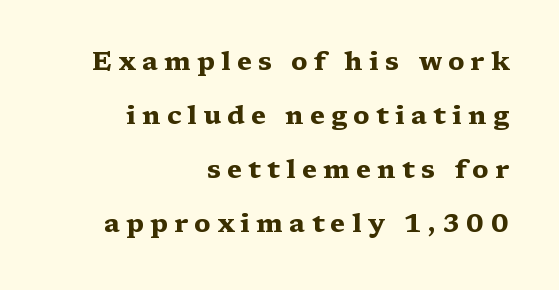
Horizontal alignment here is rightward, an uncommon choice for prose. Heavy-handed strokes throughout: this text is bold. When letters stand straight like this, we call the style roman or upright. Is there much room between lines? Yes — plenty of vertical air separates them. Does extra space separate the letters? Yes, quite a lot of it.
